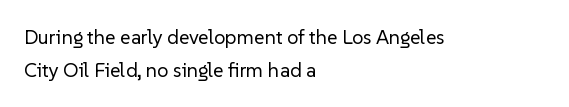
The letters sit at their default tracking, neither squeezed nor spread. Is this a heavy cut? Hardly; it is regular or lighter. Visually the block forms a straight wall on the left and a jagged coastline on the right. Letters rest on an invisible, unmarked baseline. Evenly set lines give the paragraph a standard silhouette. Vertical strokes here are truly vertical.
